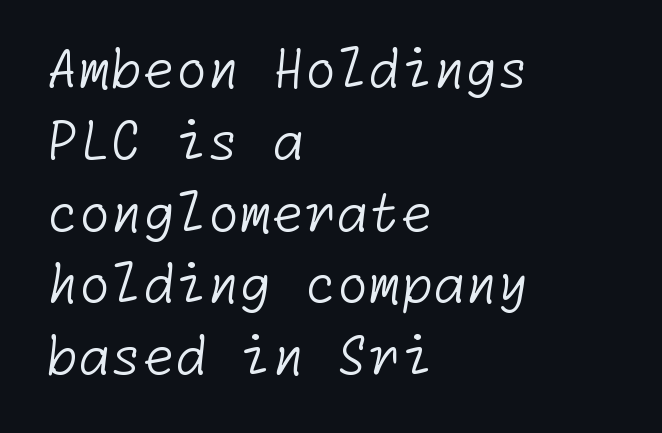
{"serif": "no", "bold": "no", "weight": "light", "width": "normal", "stroke_contrast": "low", "x_height": "medium", "underline": "no", "align": "left", "line_spacing": "normal", "line_spacing_ratio": 1.38, "letter_spacing": "normal", "letter_spacing_em": 0.0, "glyph_px": 52}
